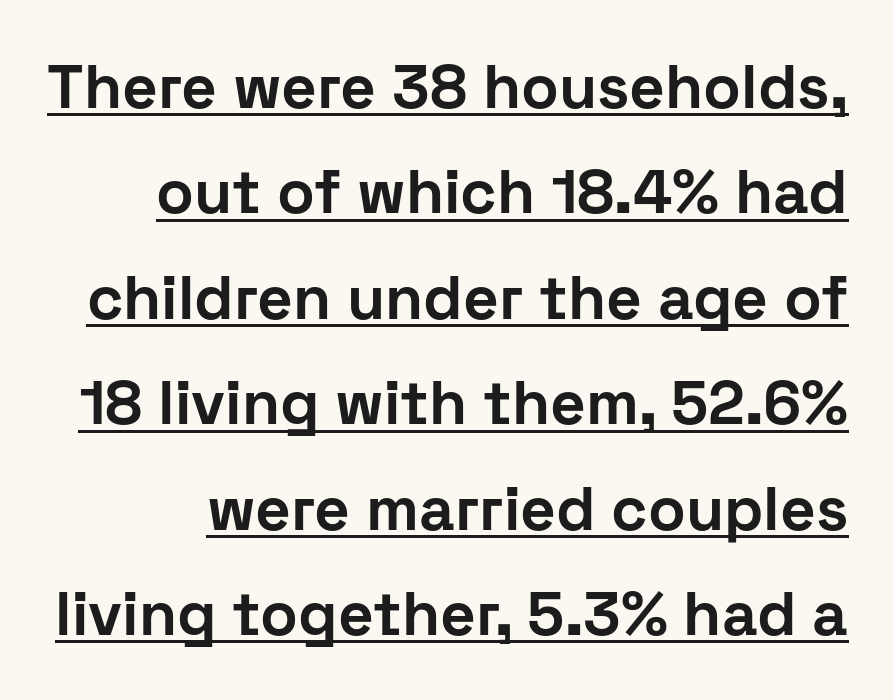
The image shows 62 px bold sans-serif type, upright; set normal line spacing (1.7x), normal letter spacing, underlined; low stroke contrast and a medium x-height.
